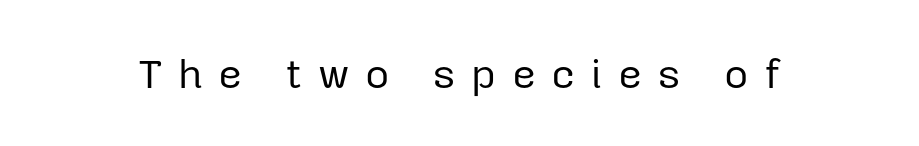
{"serif": "no", "italic": "no", "bold": "no", "weight": "regular", "width": "normal", "stroke_contrast": "low", "x_height": "medium", "monospaced": "no", "underline": "no", "letter_spacing": "wide", "letter_spacing_em": 0.36, "glyph_px": 42}
